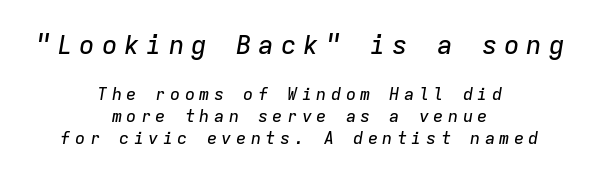
{"italic": "yes", "lean": "right", "slant_degrees": 9, "underline": "no", "align": "center", "line_spacing": "normal", "line_spacing_ratio": 1.3, "letter_spacing": "wide", "letter_spacing_em": 0.26, "larger_block": "first", "size_ratio": 1.53, "glyph_px": 26}
